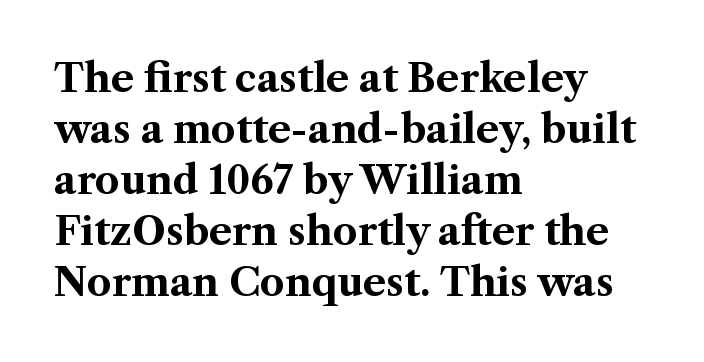
The image shows 39 px bold serif type, upright; set left-aligned, normal line spacing (1.31x), normal letter spacing, not underlined; medium stroke contrast and a medium x-height.
